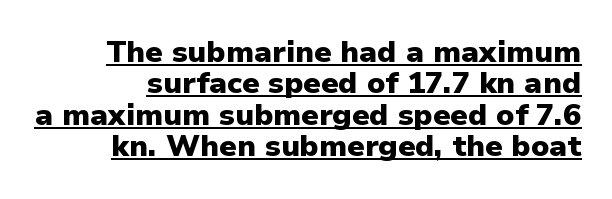
The image shows 30 px heavy sans-serif type, upright; set tight line spacing (1.05x), normal letter spacing, underlined; low stroke contrast and a medium x-height.
